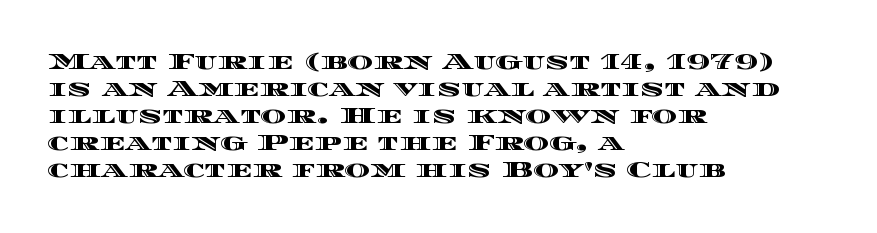
Q: Is the text italic (slanted)? A: No, it is upright.
Q: Is the text underlined? A: No.
Q: How is the paragraph aligned? A: Left-aligned.
Q: Is the spacing between letters normal or unusually wide? A: Normal.
